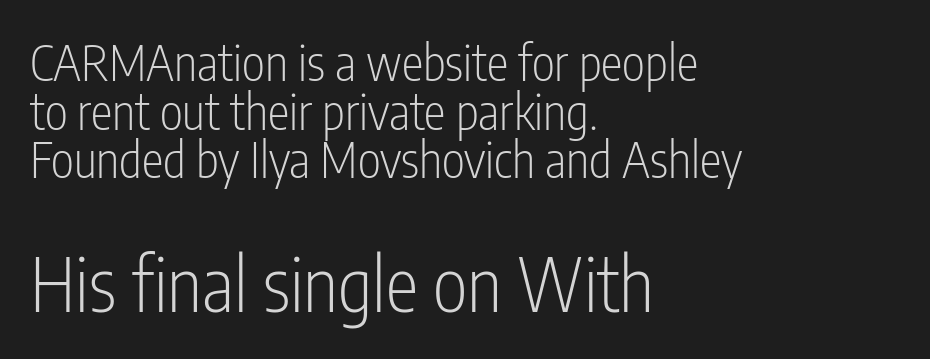
Nobody touched the tracking dial on this one. The string is rendered with underlining switched off. Nothing heavy about these letters — not bold at all. Summary of vertical rhythm: compact, with narrow interline spacing.
